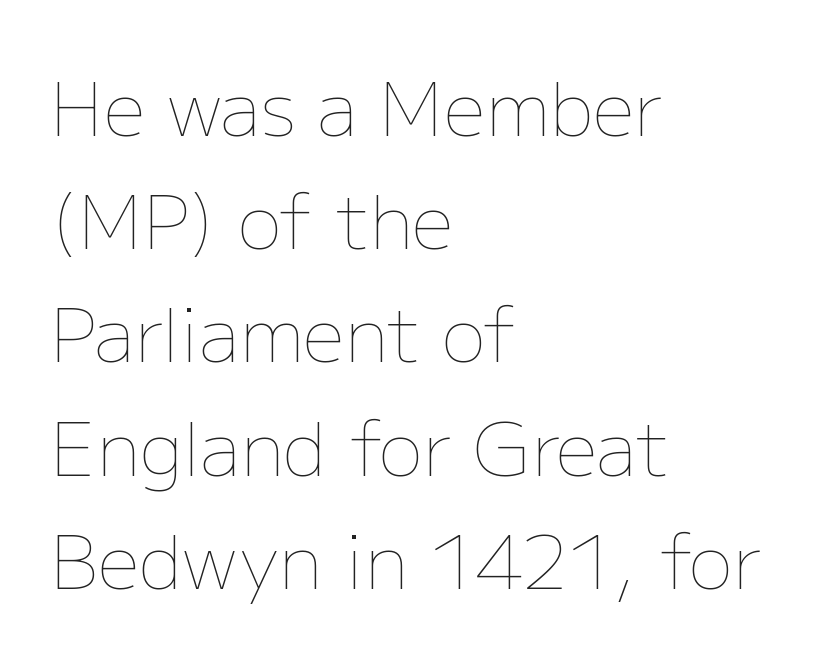
{"italic": "no", "bold": "no", "weight": "thin", "width": "normal", "stroke_contrast": "low", "x_height": "medium", "monospaced": "no", "underline": "no", "align": "left", "line_spacing": "normal", "line_spacing_ratio": 1.53, "letter_spacing": "normal", "letter_spacing_em": 0.0, "glyph_px": 74}
